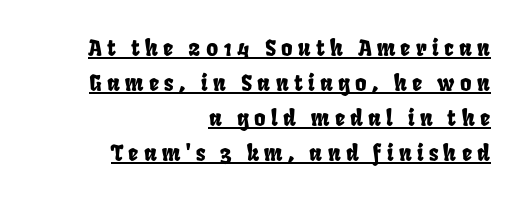
The image shows 22 px text type; set right-aligned, normal line spacing (1.59x), unusually wide letter spacing (+0.24 em), underlined.
